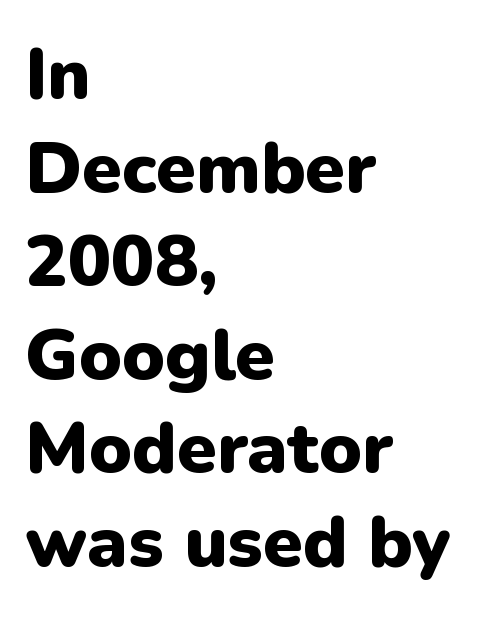
Q: Is the text bold? A: Yes.
Q: Is the text italic (slanted)? A: No, it is upright.
Q: Is the typeface a serif or a sans-serif typeface? A: Sans-serif.
Q: Is the text underlined? A: No.
Q: How is the paragraph aligned? A: Left-aligned.
Q: Is the spacing between letters normal or unusually wide? A: Normal.
Q: Is the spacing between lines tight, normal or loose? A: Normal.
Q: Width (condensed, normal, or wide)? A: Normal.
Q: Stroke contrast? A: Low.
Q: x-height? A: Medium.
Q: Monospaced? A: No.
